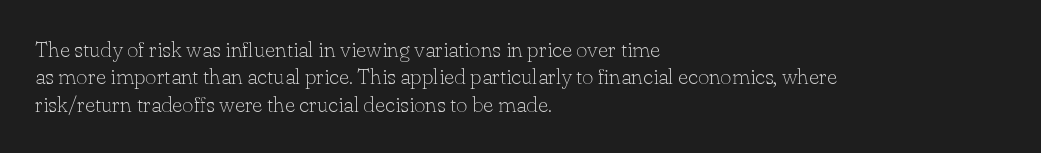
The image shows 22 px text type, upright; set left-aligned, normal line spacing (1.25x), normal letter spacing, not underlined.
